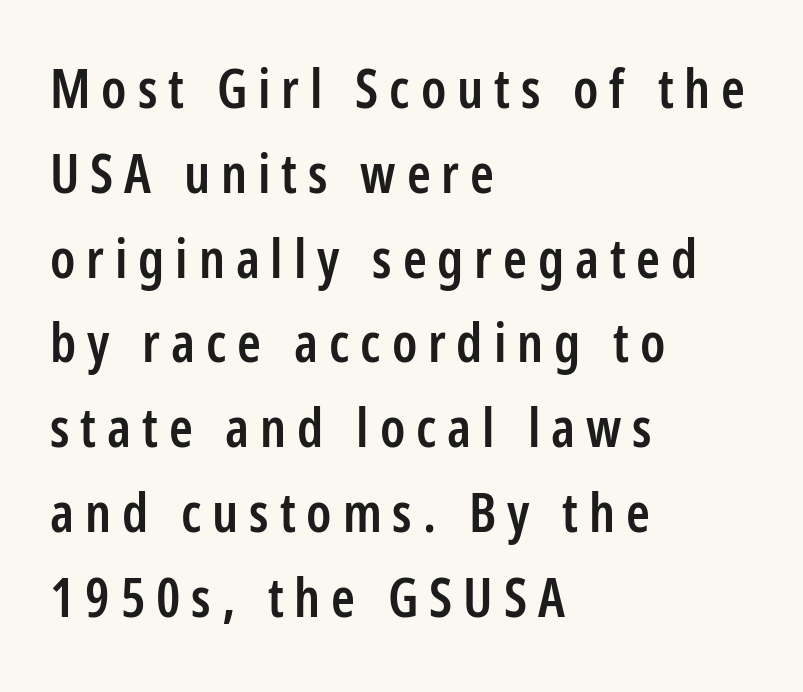
The image shows 54 px semibold, condensed sans-serif type, upright; set left-aligned, normal line spacing (1.57x), unusually wide letter spacing (+0.2 em), not underlined; low stroke contrast and a medium x-height.
